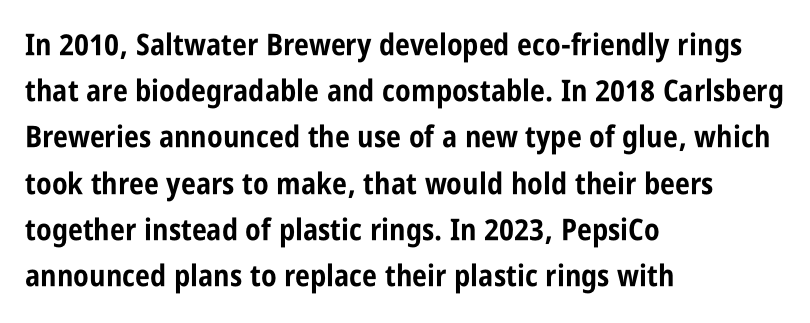
Q: Is the text bold? A: Yes.
Q: Is the text italic (slanted)? A: No, it is upright.
Q: Is the typeface a serif or a sans-serif typeface? A: Sans-serif.
Q: Is the text underlined? A: No.
Q: How is the paragraph aligned? A: Left-aligned.
Q: Is the spacing between letters normal or unusually wide? A: Normal.
Q: Is the spacing between lines tight, normal or loose? A: Normal.
Q: Width (condensed, normal, or wide)? A: Condensed.
Q: Stroke contrast? A: Low.
Q: x-height? A: Large.
Q: Monospaced? A: No.
